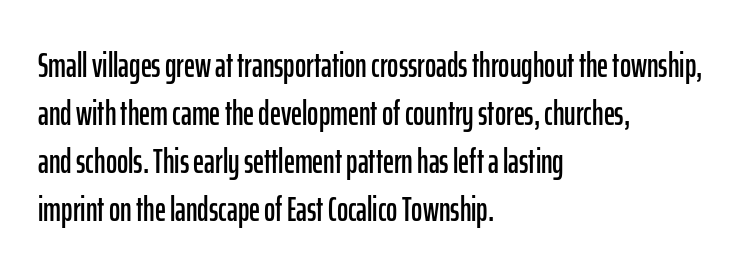
Are there feet on the stems? There aren't — it's a sans. This sample is left-justified, so line endings fall wherever the words run out. Spacing verdict: proportional, widths tailored to each character. Vertical strokes here are truly vertical. Each new line begins a customary step beneath the previous one. These lines keep a tight, regular rhythm from letter to letter.
